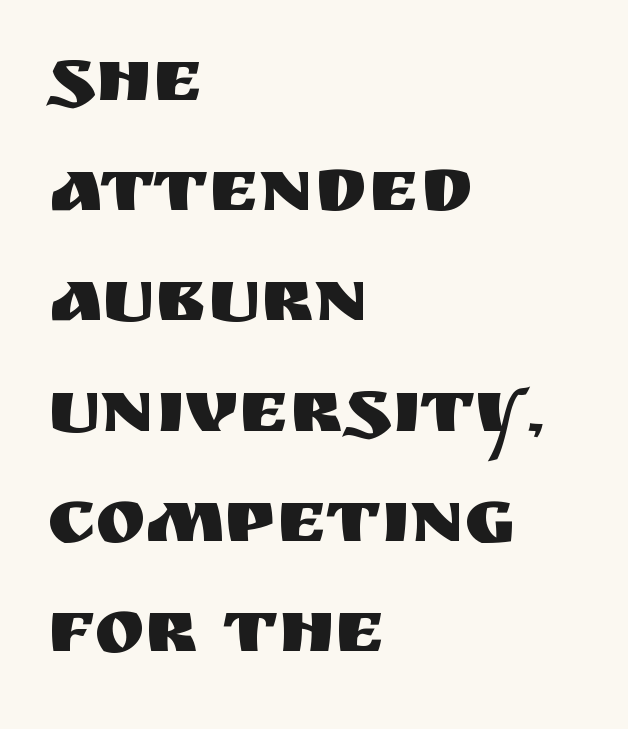
The image shows 76 px sans-serif type, upright; set left-aligned, normal line spacing (1.45x), normal letter spacing, not underlined; medium stroke contrast and a large x-height.
